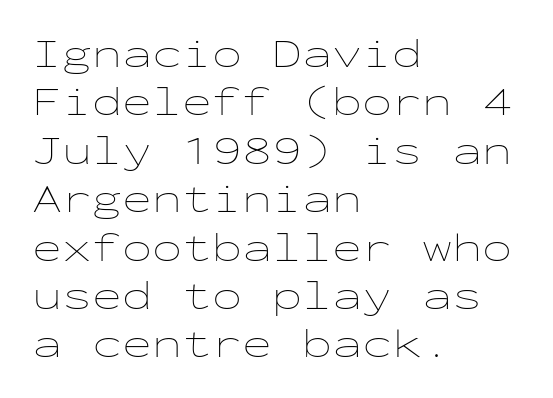
{"italic": "no", "bold": "no", "weight": "thin", "width": "wide", "stroke_contrast": "low", "x_height": "medium", "monospaced": "yes", "underline": "no", "align": "left", "line_spacing_ratio": 1.21, "letter_spacing": "normal", "letter_spacing_em": 0.0, "glyph_px": 40}
